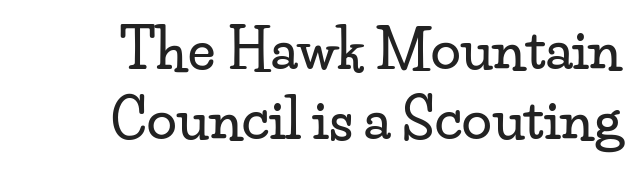
{"serif": "yes", "italic": "no", "width": "wide", "stroke_contrast": "low", "x_height": "small", "monospaced": "no", "underline": "no", "align": "right", "line_spacing": "normal", "line_spacing_ratio": 1.3, "letter_spacing": "normal", "letter_spacing_em": 0.0, "glyph_px": 54}
